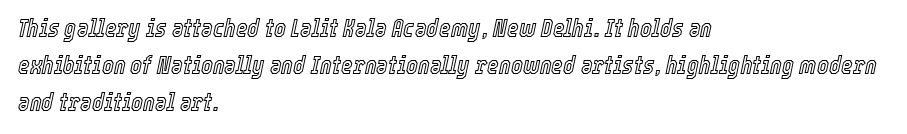
The image shows 25 px text type, italic (leaning right); set left-aligned, normal line spacing (1.48x), normal letter spacing, not underlined.
